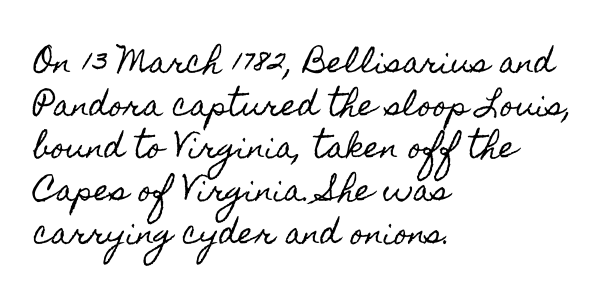
Is the block centered? No — it sits flush against the left margin. Students, note that the glyphs here touch the page at normal intervals. Lines of text with bare space underneath. Think of a printed novel: that variable character pitch is what you see here. This block has exactly the height ordinary leading produces.
